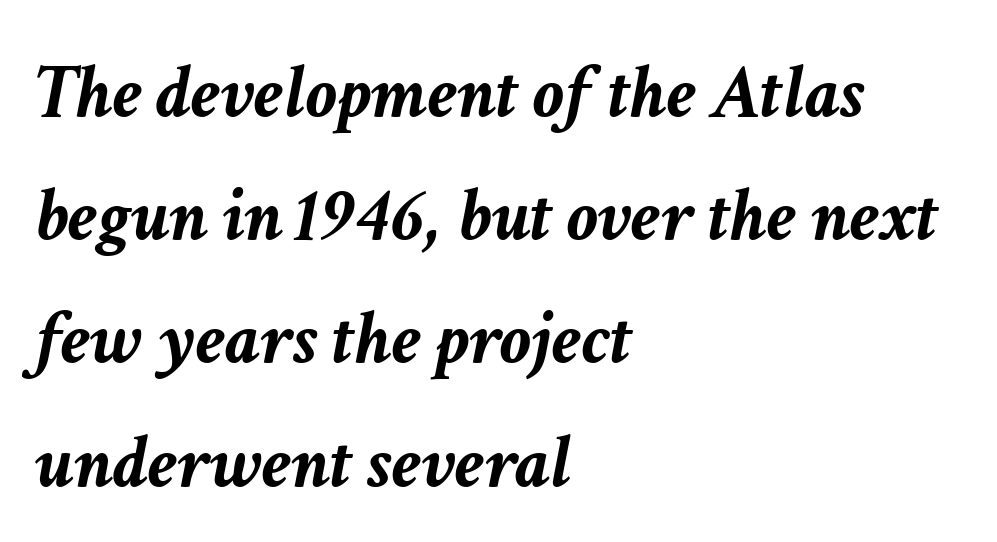
If you drew a line through each stem, it would be angled. Clear beneath every line of the passage. Think of a printed novel: that variable character pitch is what you see here. Each new line begins a customary step beneath the previous one. Heavy-handed strokes throughout: this text is bold.
